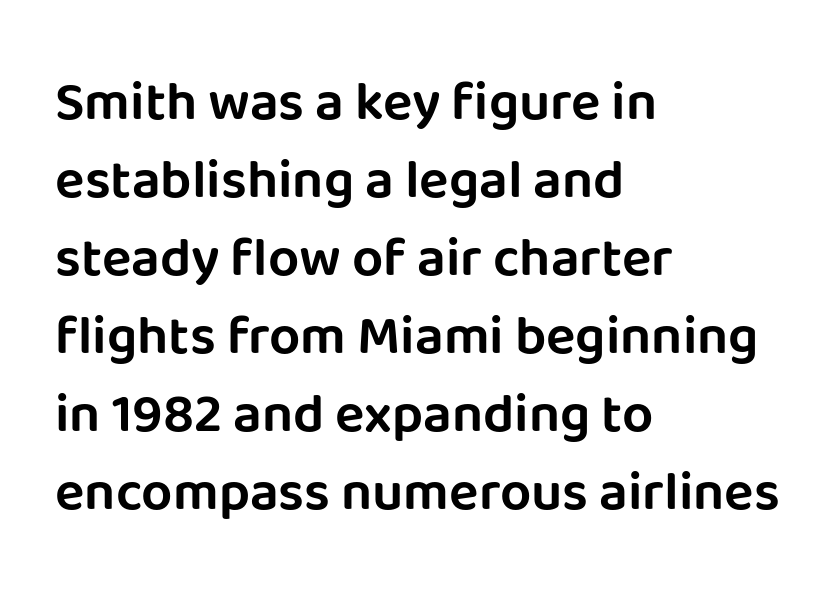
Q: Is the text italic (slanted)? A: No, it is upright.
Q: Is the typeface a serif or a sans-serif typeface? A: Sans-serif.
Q: Is the text underlined? A: No.
Q: How is the paragraph aligned? A: Left-aligned.
Q: Is the spacing between letters normal or unusually wide? A: Normal.
Q: Is the spacing between lines tight, normal or loose? A: Normal.
Q: Width (condensed, normal, or wide)? A: Normal.
Q: Stroke contrast? A: Low.
Q: x-height? A: Large.
Q: Monospaced? A: No.
